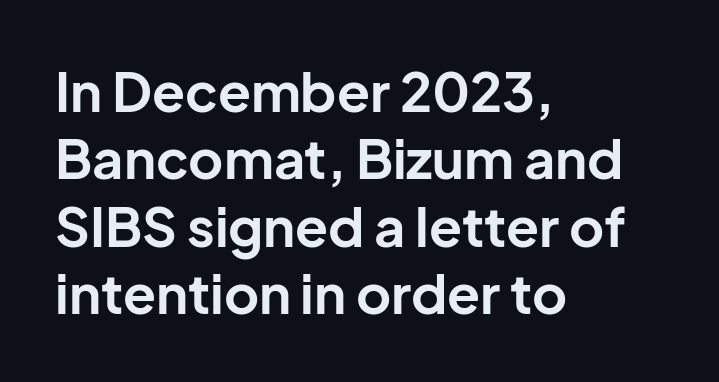
Q: Is the text bold? A: Yes.
Q: Is the text italic (slanted)? A: No, it is upright.
Q: Is the typeface a serif or a sans-serif typeface? A: Sans-serif.
Q: Is the text underlined? A: No.
Q: How is the paragraph aligned? A: Left-aligned.
Q: Is the spacing between letters normal or unusually wide? A: Normal.
Q: Is the spacing between lines tight, normal or loose? A: Normal.
Q: Width (condensed, normal, or wide)? A: Normal.
Q: Stroke contrast? A: Low.
Q: x-height? A: Medium.
Q: Monospaced? A: No.
